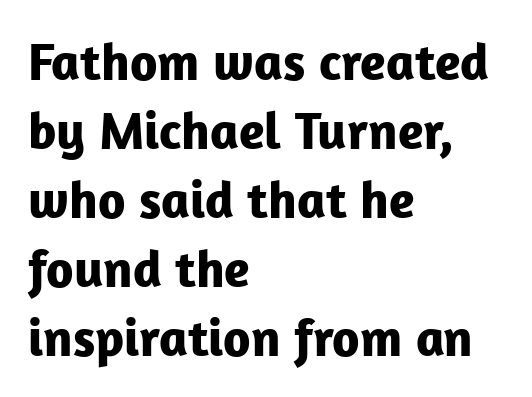
{"serif": "no", "italic": "no", "bold": "yes", "weight": "bold", "width": "normal", "stroke_contrast": "low", "x_height": "medium", "monospaced": "no", "underline": "no", "align": "left", "line_spacing": "normal", "line_spacing_ratio": 1.3, "letter_spacing": "normal", "letter_spacing_em": 0.0, "glyph_px": 53}
